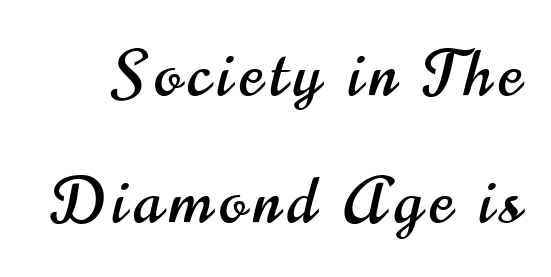
The image shows 63 px condensed sans-serif type; set loose line spacing (2.01x), not underlined; high stroke contrast and a small x-height.
